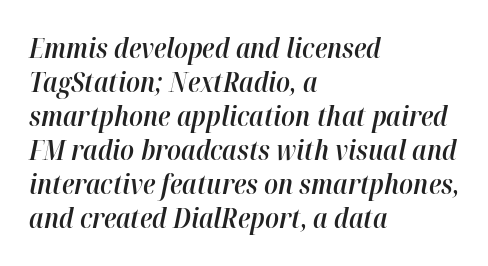
{"italic": "yes", "lean": "right", "slant_degrees": 12, "bold": "semi", "underline": "no", "align": "left", "line_spacing": "normal", "line_spacing_ratio": 1.26, "letter_spacing": "normal", "letter_spacing_em": 0.0, "glyph_px": 27}
